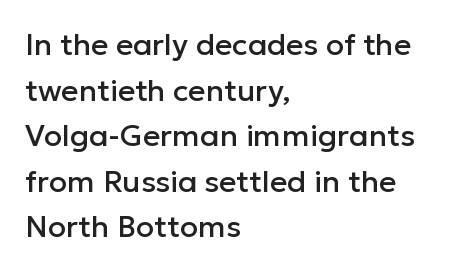
{"serif": "no", "italic": "no", "width": "normal", "stroke_contrast": "low", "x_height": "medium", "monospaced": "no", "underline": "no", "align": "left", "line_spacing": "normal", "line_spacing_ratio": 1.52, "letter_spacing": "normal", "letter_spacing_em": 0.0, "glyph_px": 30}
